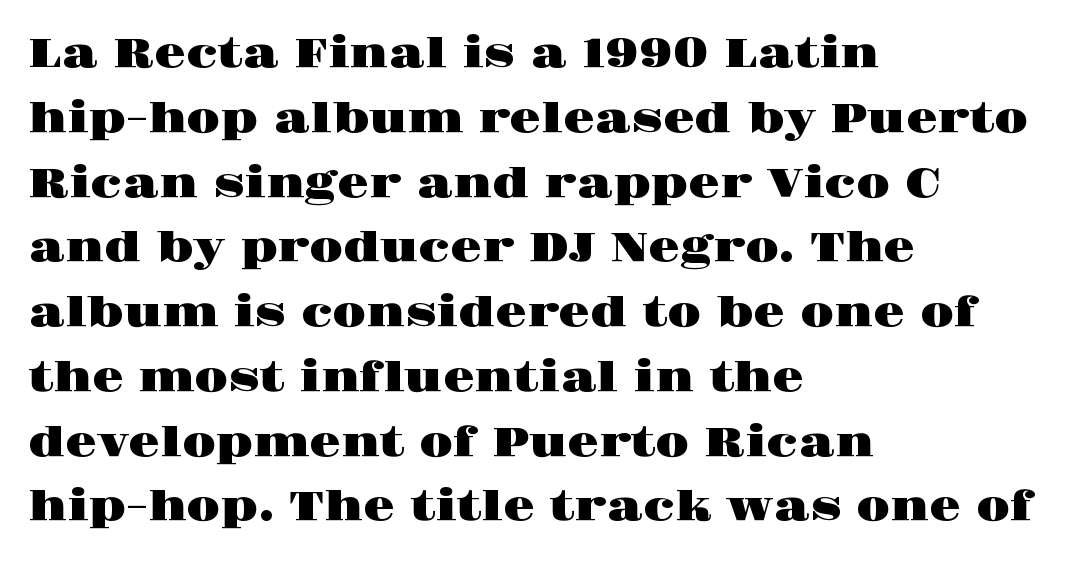
{"serif": "yes", "italic": "no", "width": "wide", "stroke_contrast": "high", "x_height": "large", "monospaced": "no", "underline": "no", "align": "left", "line_spacing": "normal", "line_spacing_ratio": 1.58, "letter_spacing": "normal", "letter_spacing_em": 0.0, "glyph_px": 41}
